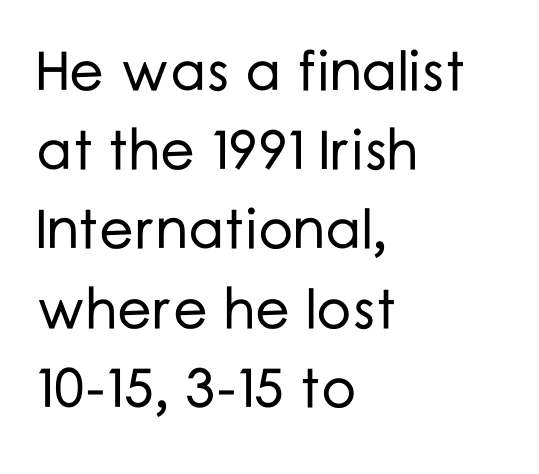
The image shows 55 px sans-serif type, upright; set left-aligned, normal line spacing (1.44x), normal letter spacing, not underlined; low stroke contrast and a medium x-height.
